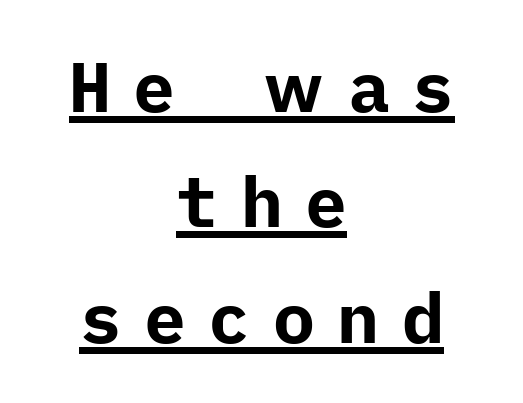
The image shows 70 px bold sans-serif type, upright; set centered, normal line spacing (1.65x), unusually wide letter spacing (+0.32 em), underlined; low stroke contrast and a medium x-height.
